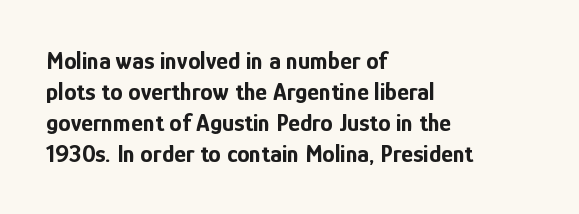
Q: Is the text bold? A: Yes.
Q: Is the text italic (slanted)? A: No, it is upright.
Q: Is the text underlined? A: No.
Q: How is the paragraph aligned? A: Left-aligned.
Q: Is the spacing between letters normal or unusually wide? A: Normal.
